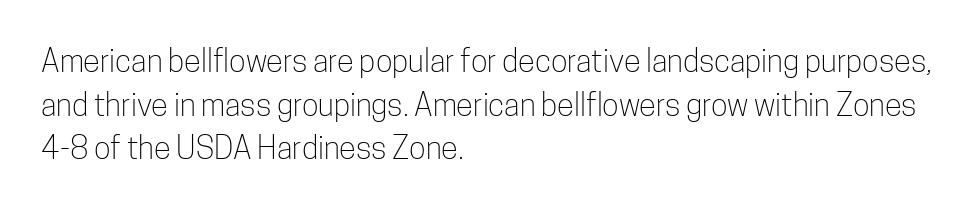
Q: Is the text bold? A: No.
Q: Is the text italic (slanted)? A: No, it is upright.
Q: Is the typeface a serif or a sans-serif typeface? A: Sans-serif.
Q: Is the text underlined? A: No.
Q: How is the paragraph aligned? A: Left-aligned.
Q: Is the spacing between letters normal or unusually wide? A: Normal.
Q: Is the spacing between lines tight, normal or loose? A: Normal.
Q: Width (condensed, normal, or wide)? A: Condensed.
Q: Stroke contrast? A: Low.
Q: x-height? A: Medium.
Q: Monospaced? A: No.
